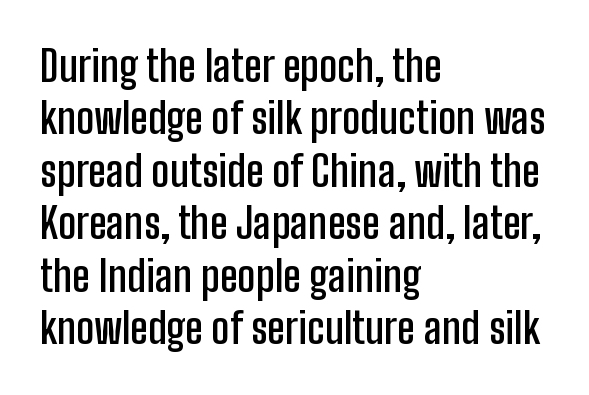
This rendering leaves character spacing at its baseline value. The designer went with a sans here, leaving each stem footless. Students, observe: this is what conventionally led text looks like. Horizontally, the lines are justified to the leading edge only.
